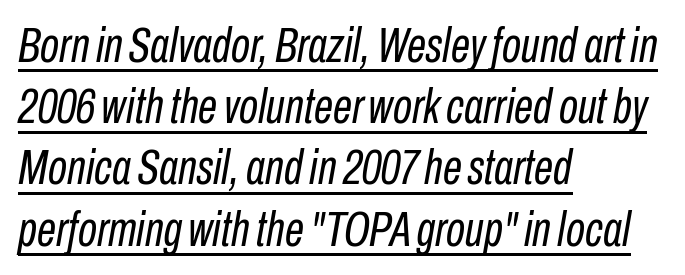
Q: Is the text bold? A: No.
Q: Is the text italic (slanted)? A: Yes, it leans right by about 10 degrees.
Q: Is the text underlined? A: Yes.
Q: How is the paragraph aligned? A: Left-aligned.
Q: Is the spacing between letters normal or unusually wide? A: Normal.
Q: Is the spacing between lines tight, normal or loose? A: Normal.
Q: Width (condensed, normal, or wide)? A: Condensed.
Q: Stroke contrast? A: Low.
Q: x-height? A: Medium.
Q: Monospaced? A: No.
